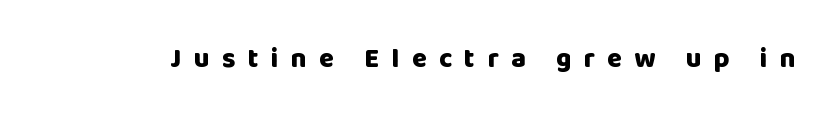
Do the letters lean? They stand straight. Thick stems and heavy bowls — unmistakably bold. The passage shown is not underscored anywhere. Loose tracking; the words dissolve into strings of separated letters.
